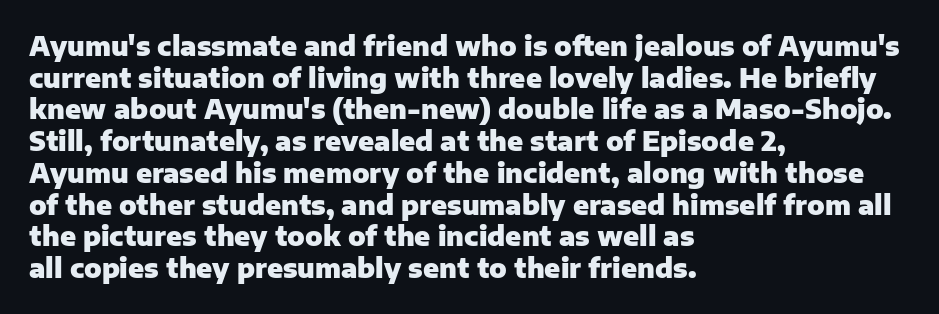
Q: Is the text bold? A: Yes.
Q: Is the text italic (slanted)? A: No, it is upright.
Q: Is the text underlined? A: No.
Q: How is the paragraph aligned? A: Left-aligned.
Q: Is the spacing between letters normal or unusually wide? A: Normal.
